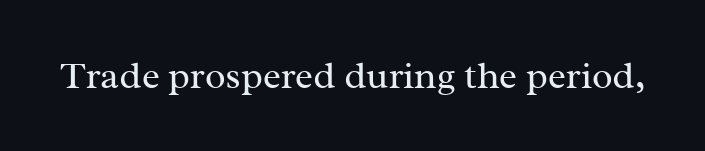
{"serif": "yes", "italic": "no", "bold": "no", "weight": "regular", "width": "normal", "stroke_contrast": "medium", "x_height": "medium", "monospaced": "no", "underline": "no", "letter_spacing": "normal", "letter_spacing_em": 0.0, "glyph_px": 38}
